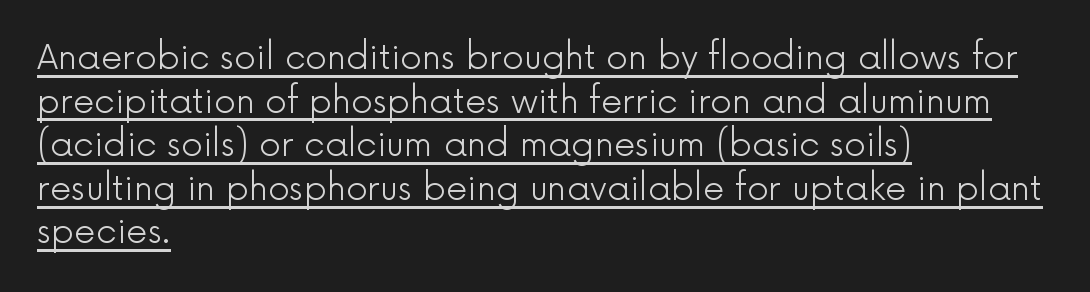
{"serif": "no", "italic": "no", "bold": "no", "weight": "light", "width": "normal", "x_height": "medium", "monospaced": "no", "underline": "yes", "align": "left", "line_spacing": "normal", "line_spacing_ratio": 1.28, "letter_spacing": "normal", "letter_spacing_em": 0.0, "glyph_px": 34}
